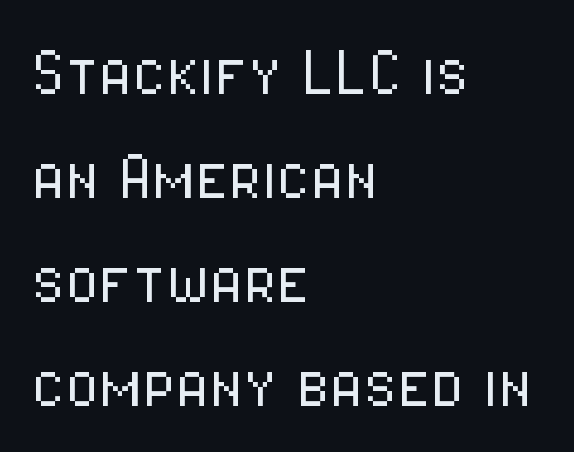
{"serif": "no", "italic": "no", "bold": "no", "weight": "light", "width": "condensed", "stroke_contrast": "low", "x_height": "medium", "monospaced": "no", "underline": "no", "align": "left", "line_spacing": "normal", "line_spacing_ratio": 1.35, "letter_spacing": "normal", "letter_spacing_em": 0.0, "glyph_px": 77}
